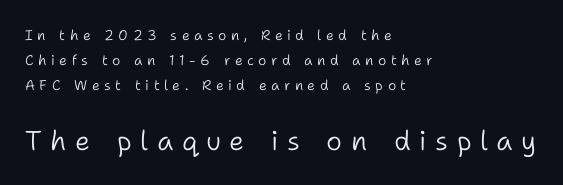
The image shows 27 px text type, upright; set left-aligned, line spacing 1.8x, unusually wide letter spacing (+0.32 em), not underlined; the second (bottom) block is 1.93x larger.
